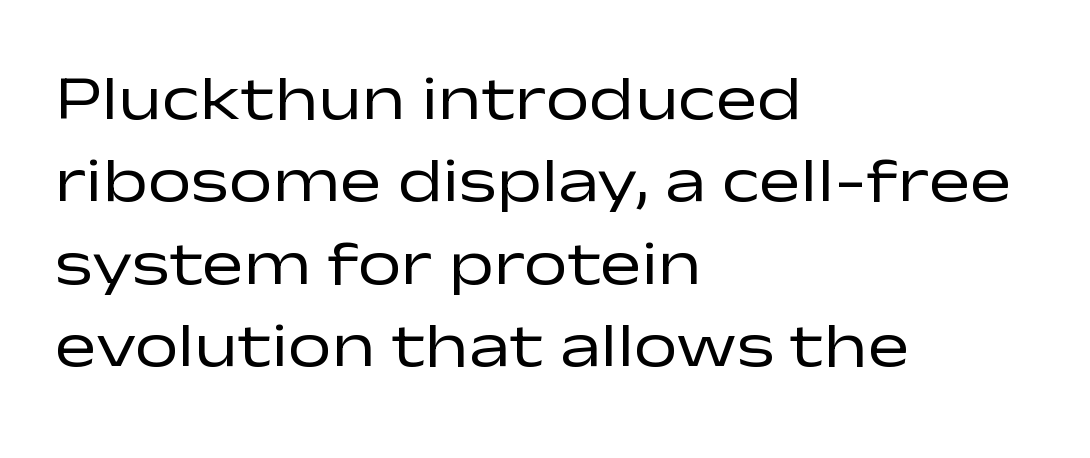
The image shows 62 px regular-weight, wide sans-serif type, upright; set left-aligned, normal line spacing (1.33x), normal letter spacing, not underlined; low stroke contrast and a medium x-height.
